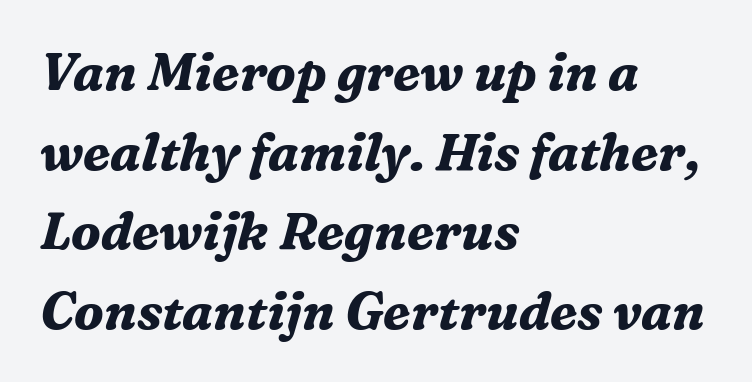
Q: Is the text bold? A: Yes.
Q: Is the text italic (slanted)? A: Yes, it leans right by about 16 degrees.
Q: Is the typeface a serif or a sans-serif typeface? A: Serif.
Q: Is the text underlined? A: No.
Q: How is the paragraph aligned? A: Left-aligned.
Q: Is the spacing between letters normal or unusually wide? A: Normal.
Q: Is the spacing between lines tight, normal or loose? A: Normal.
Q: Width (condensed, normal, or wide)? A: Normal.
Q: Stroke contrast? A: Medium.
Q: x-height? A: Medium.
Q: Monospaced? A: No.
